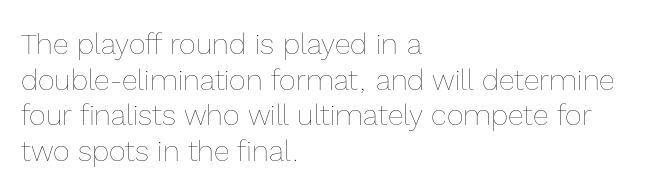
The image shows 29 px thin type, upright; set left-aligned, line spacing 1.23x, normal letter spacing, not underlined; a medium x-height.
